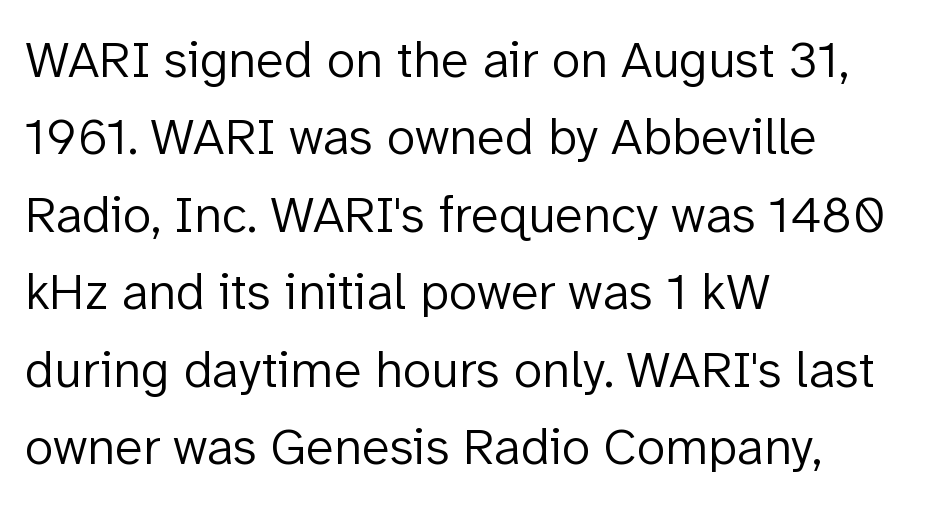
Interline gaps are of average width in this sample. Spacing verdict: proportional, widths tailored to each character. Unlike a traditional serif, this face leaves its strokes unadorned. Is the letter spacing exaggerated? No — it looks like the ordinary default. Ink coverage per letter is moderate at most.
